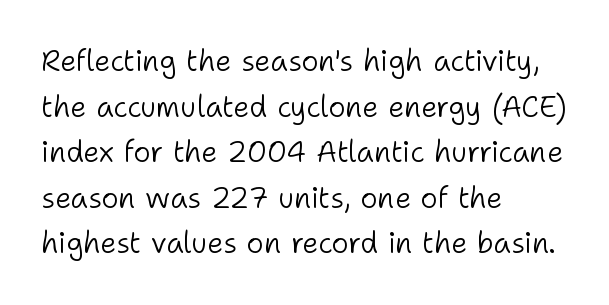
No italicization has been applied; the sample stays upright. In terms of leading, this rendering sits right in the middle. These lines keep a tight, regular rhythm from letter to letter. In terms of letterform style, serifs are entirely absent. The space beneath each line is pristine and unruled.
